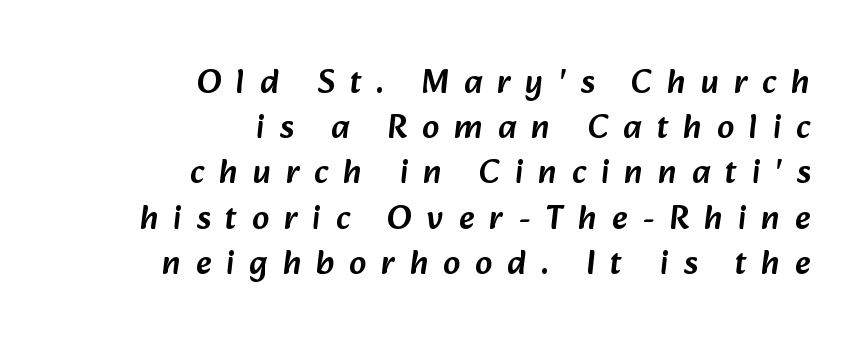
Notice how descenders clear the ascenders below comfortably — that's standard leading. Is the letter spacing exaggerated? Yes — the characters are pushed far apart. The passage shown is typeset with a sans-serif family. The text block is weighted toward the right margin, trailing off unevenly leftward.
